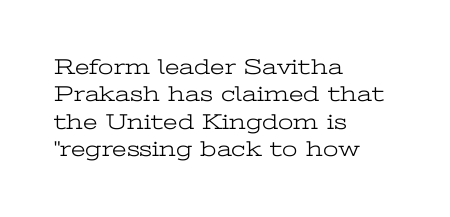
Counters stay open thanks to moderate or lighter strokes. All the whitespace from short lines collects on the right. Normally led — the rows are evenly, conventionally spaced. The glyphs are unaccompanied by any horizontal stroke below them.
